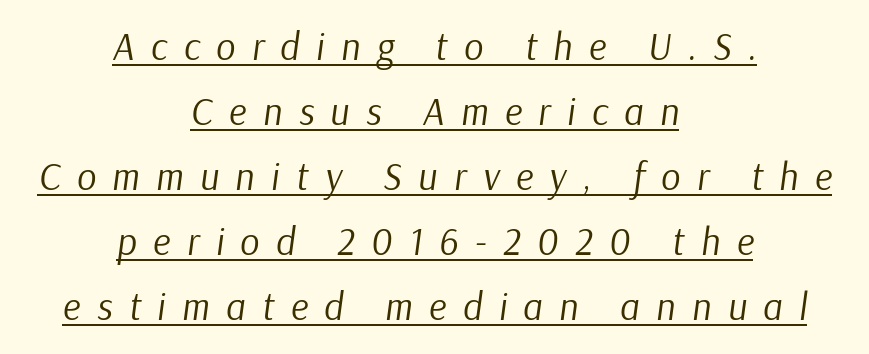
Nothing heavy about these letters — not bold at all. Spacing between characters has been opened up far beyond the box default. Designer's note — italics engaged. Underlined type. Each letter keeps its own natural width here, so spacing adapts to shape. Compared with a flush-left layout, this one balances lines on the center instead.
